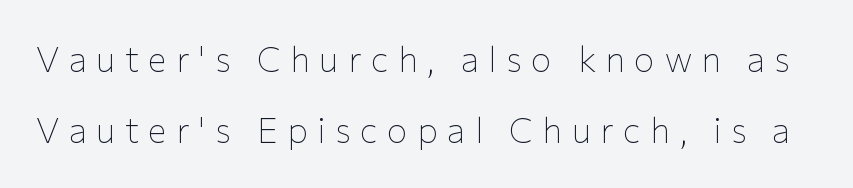
The letters are spread apart with noticeably loose tracking. Looks like regular typesetting: each glyph gets only the width it needs. Words float on clear page, feet unadorned. The weight would be labelled regular, book, light, or lighter still.
